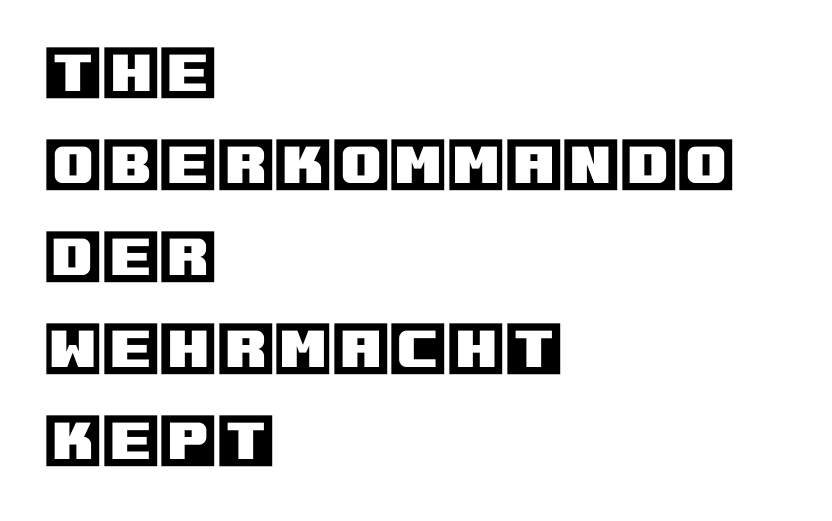
Q: Is the text italic (slanted)? A: No, it is upright.
Q: Is the text underlined? A: No.
Q: How is the paragraph aligned? A: Left-aligned.
Q: Is the spacing between letters normal or unusually wide? A: Normal.
Q: Is the spacing between lines tight, normal or loose? A: Normal.
Q: Width (condensed, normal, or wide)? A: Normal.
Q: x-height? A: Large.
